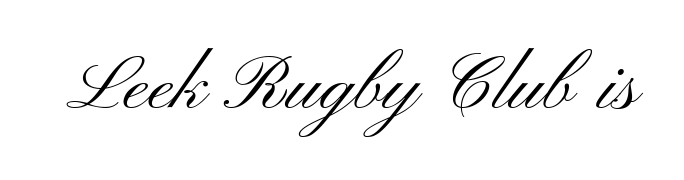
{"serif": "no", "bold": "no", "weight": "light", "width": "wide", "stroke_contrast": "medium", "x_height": "small", "monospaced": "no", "underline": "no", "letter_spacing": "normal", "letter_spacing_em": 0.0, "glyph_px": 76}
